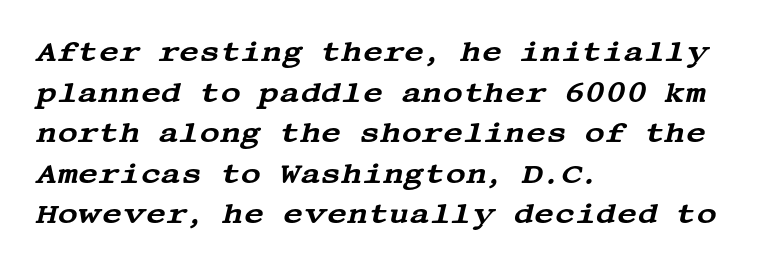
{"serif": "yes", "italic": "yes", "lean": "right", "slant_degrees": 13, "width": "wide", "stroke_contrast": "medium", "x_height": "large", "underline": "no", "align": "left", "line_spacing": "normal", "line_spacing_ratio": 1.45, "letter_spacing": "normal", "letter_spacing_em": 0.0, "glyph_px": 28}
